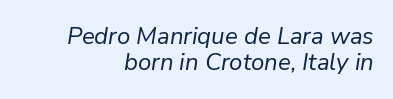
{"italic": "yes", "lean": "right", "slant_degrees": 9, "bold": "no", "underline": "no", "line_spacing": "tight", "line_spacing_ratio": 1.1, "letter_spacing": "normal", "letter_spacing_em": 0.0, "glyph_px": 24}
